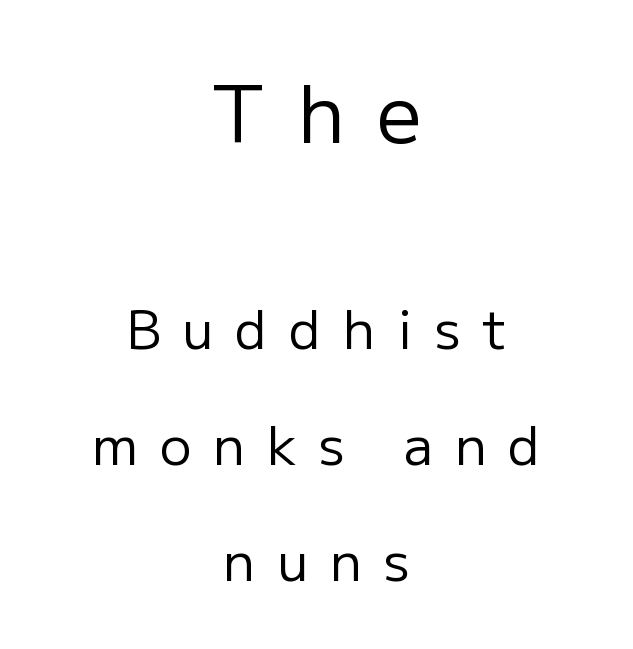
The image shows 79 px regular-weight sans-serif type, upright; set centered, loose line spacing (2.19x), unusually wide letter spacing (+0.41 em), not underlined; the first (top) block is 1.49x larger; low stroke contrast and a medium x-height.
